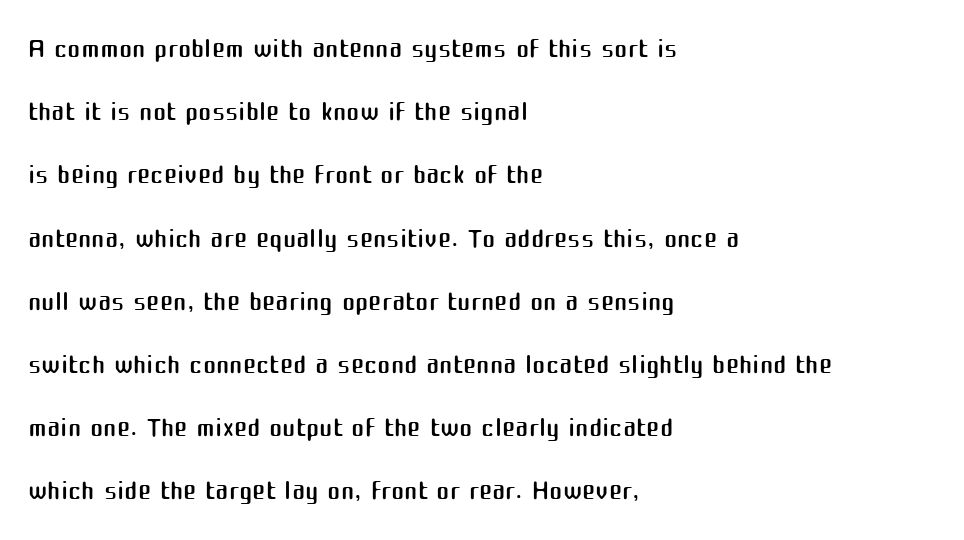
Q: Is the text bold? A: No.
Q: Is the text italic (slanted)? A: No, it is upright.
Q: Is the typeface a serif or a sans-serif typeface? A: Sans-serif.
Q: Is the text underlined? A: No.
Q: How is the paragraph aligned? A: Left-aligned.
Q: Is the spacing between letters normal or unusually wide? A: Normal.
Q: Is the spacing between lines tight, normal or loose? A: Normal.
Q: Width (condensed, normal, or wide)? A: Normal.
Q: Stroke contrast? A: Medium.
Q: x-height? A: Medium.
Q: Monospaced? A: No.
